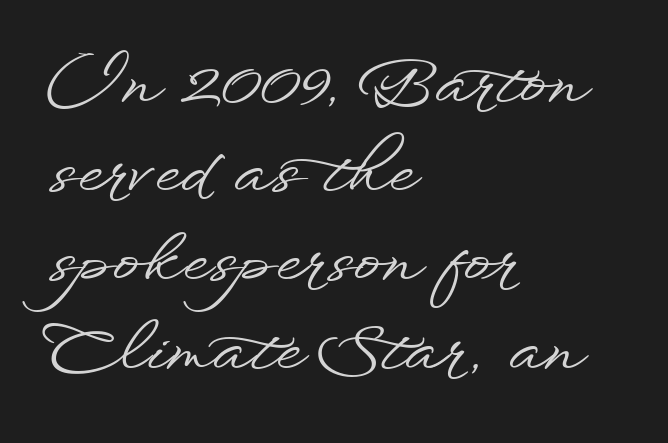
The passage shown has conventional tracking throughout. Summary of vertical rhythm: regular, with standard interline spacing. Honestly, there is no underline to notice here at all. A typesetter would call this proportional, since set widths differ per character.
